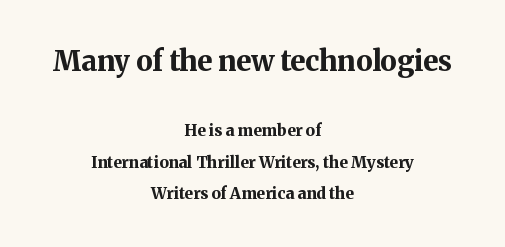
{"serif": "yes", "italic": "no", "bold": "yes", "weight": "bold", "width": "normal", "stroke_contrast": "medium", "x_height": "medium", "monospaced": "no", "underline": "no", "align": "center", "line_spacing": "loose", "line_spacing_ratio": 1.96, "letter_spacing": "normal", "letter_spacing_em": 0.0, "larger_block": "first", "size_ratio": 1.75, "glyph_px": 28}
